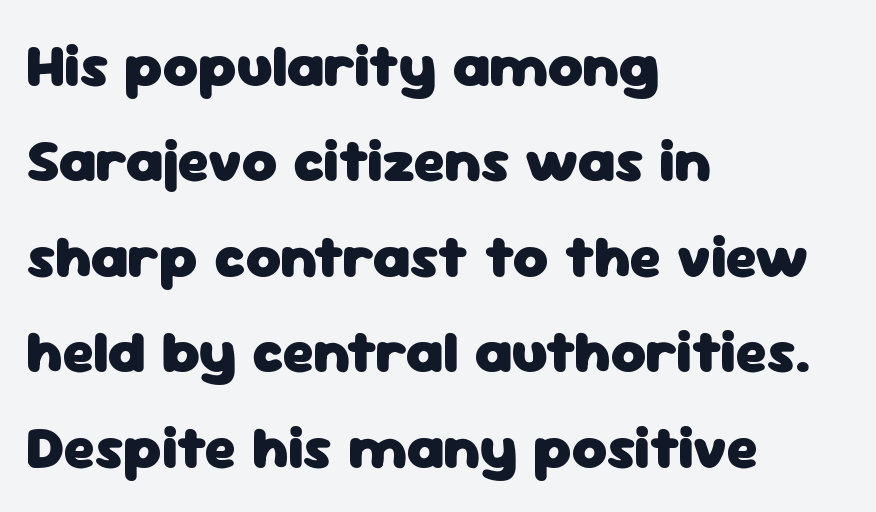
The image shows 60 px heavy sans-serif type, upright; set left-aligned, normal line spacing (1.59x), normal letter spacing, not underlined; low stroke contrast and a medium x-height.
